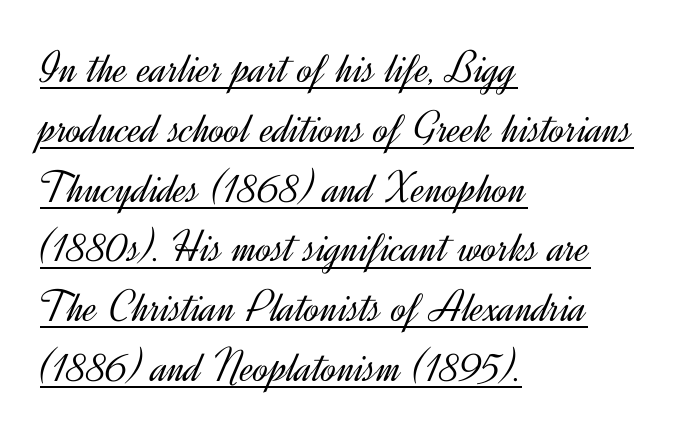
Q: Is the text bold? A: No.
Q: Is the text italic (slanted)? A: Yes.
Q: Is the typeface a serif or a sans-serif typeface? A: Sans-serif.
Q: Is the text underlined? A: Yes.
Q: How is the paragraph aligned? A: Left-aligned.
Q: Is the spacing between letters normal or unusually wide? A: Normal.
Q: Is the spacing between lines tight, normal or loose? A: Normal.
Q: Width (condensed, normal, or wide)? A: Normal.
Q: x-height? A: Small.
Q: Monospaced? A: No.
